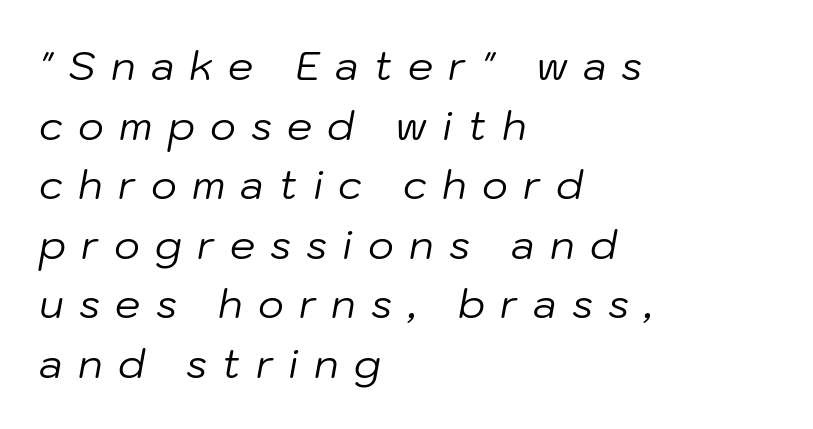
A clean baseline with only descenders dipping below it. Is the type heavy? It reads as light-to-regular instead. The setting favours the left margin, as ordinary paragraphs usually do. Note the varied advance widths — an 'i' is clearly narrower than an 'm'. In terms of leading, this rendering sits right in the middle.
